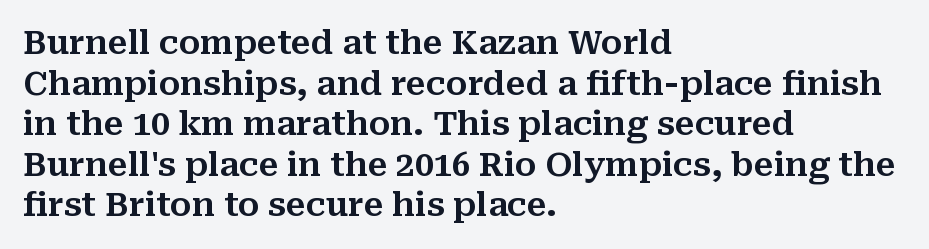
Q: Is the text italic (slanted)? A: No, it is upright.
Q: Is the typeface a serif or a sans-serif typeface? A: Serif.
Q: Is the text underlined? A: No.
Q: How is the paragraph aligned? A: Left-aligned.
Q: Is the spacing between letters normal or unusually wide? A: Normal.
Q: Width (condensed, normal, or wide)? A: Normal.
Q: Stroke contrast? A: Medium.
Q: x-height? A: Medium.
Q: Monospaced? A: No.
